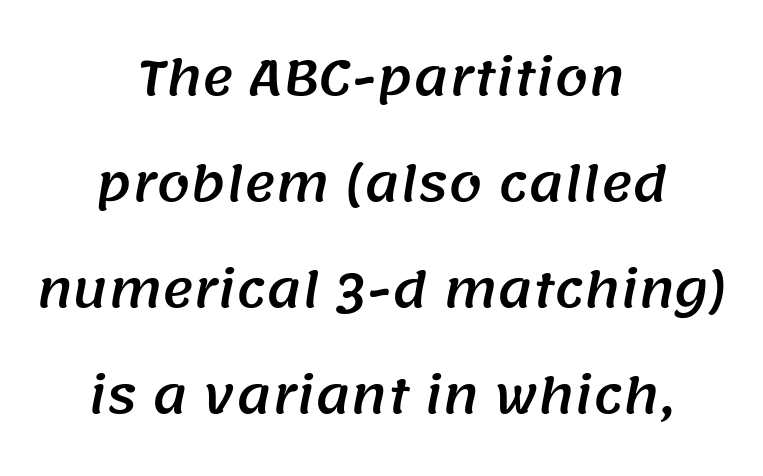
{"serif": "no", "width": "normal", "stroke_contrast": "medium", "x_height": "large", "monospaced": "no", "underline": "no", "align": "center", "line_spacing": "loose", "line_spacing_ratio": 2.21, "letter_spacing": "normal", "letter_spacing_em": 0.0, "glyph_px": 48}
